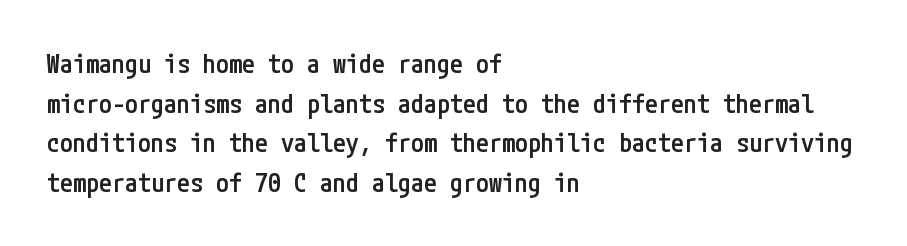
Q: Is the text bold? A: Semi-bold.
Q: Is the text italic (slanted)? A: No, it is upright.
Q: Is the text underlined? A: No.
Q: How is the paragraph aligned? A: Left-aligned.
Q: Is the spacing between letters normal or unusually wide? A: Normal.
Q: Is the spacing between lines tight, normal or loose? A: Normal.
